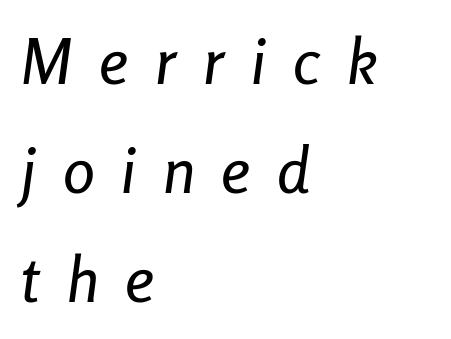
The image shows 64 px condensed type, italic (leaning right); set left-aligned, normal line spacing (1.7x), unusually wide letter spacing (+0.42 em), not underlined; low stroke contrast and a medium x-height.
